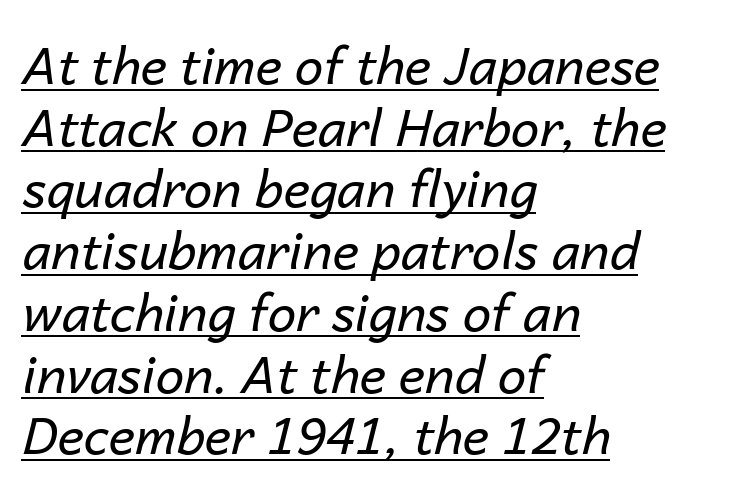
Q: Is the text bold? A: No.
Q: Is the text italic (slanted)? A: Yes, it leans right by about 14 degrees.
Q: Is the text underlined? A: Yes.
Q: How is the paragraph aligned? A: Left-aligned.
Q: Is the spacing between letters normal or unusually wide? A: Normal.
Q: Width (condensed, normal, or wide)? A: Normal.
Q: Stroke contrast? A: Low.
Q: x-height? A: Medium.
Q: Monospaced? A: No.
